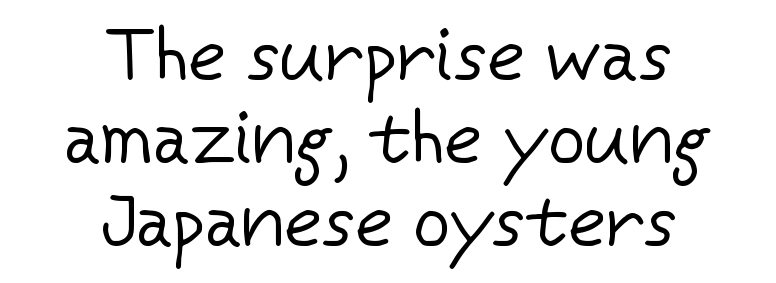
Q: Is the text bold? A: No.
Q: Is the text italic (slanted)? A: No, it is upright.
Q: Is the typeface a serif or a sans-serif typeface? A: Sans-serif.
Q: Is the text underlined? A: No.
Q: How is the paragraph aligned? A: Centered.
Q: Is the spacing between letters normal or unusually wide? A: Normal.
Q: Is the spacing between lines tight, normal or loose? A: Tight.
Q: Width (condensed, normal, or wide)? A: Normal.
Q: Stroke contrast? A: Low.
Q: x-height? A: Medium.
Q: Monospaced? A: No.
